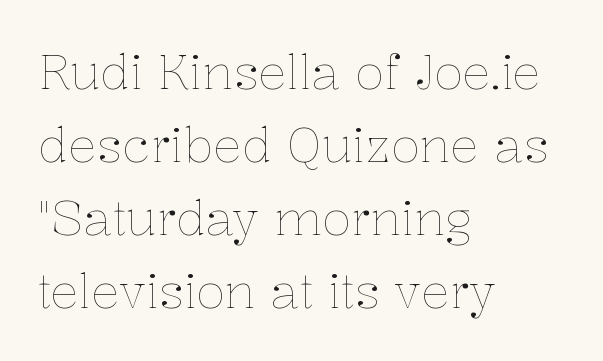
What's the leading like? Ordinary, nothing unusual. Letters have the restrained weight of plain body copy at most. The passage shown has conventional tracking throughout. The axis of the letterforms is exactly vertical. Words float on clear page, feet unadorned. These lines are rendered in a variable-pitch font.
